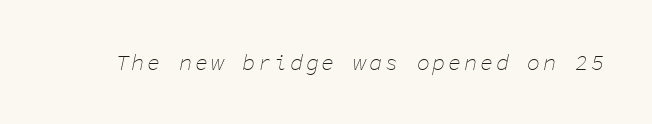
Q: Is the text bold? A: No.
Q: Is the text italic (slanted)? A: Yes, it leans right by about 11 degrees.
Q: Is the text underlined? A: No.
